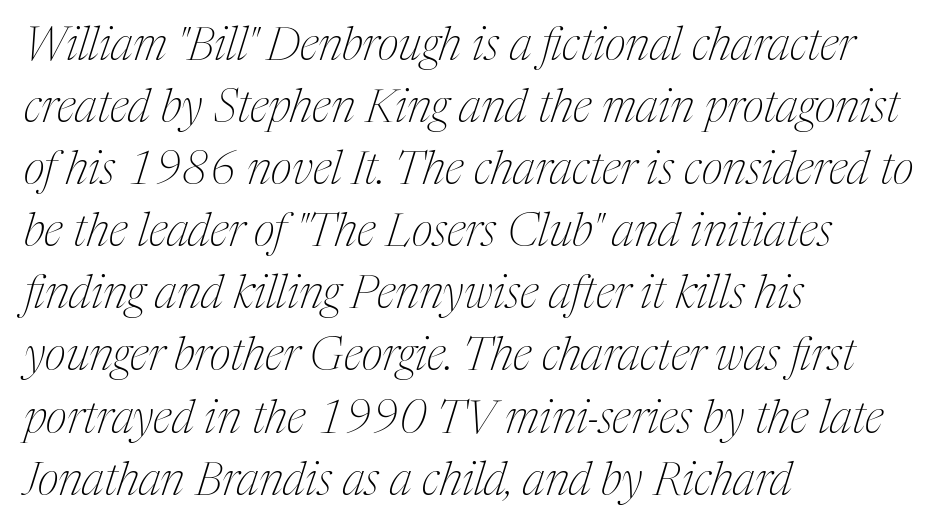
Letters have the restrained weight of plain body copy at most. The designer went with a serif here, giving each stem small feet. What's the leading like? Ordinary, nothing unusual. The lettering tilts uniformly, giving the passage an italic look. Alignment: flush left. Anything drawn beneath the words? Only blank space.
